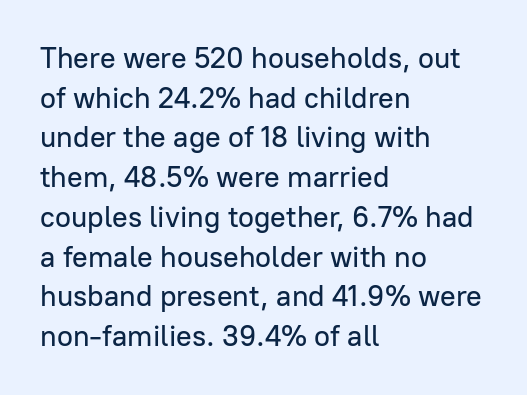
{"serif": "no", "italic": "no", "width": "normal", "stroke_contrast": "low", "x_height": "medium", "monospaced": "no", "underline": "no", "align": "left", "line_spacing": "normal", "line_spacing_ratio": 1.37, "letter_spacing": "normal", "letter_spacing_em": 0.0, "glyph_px": 29}
